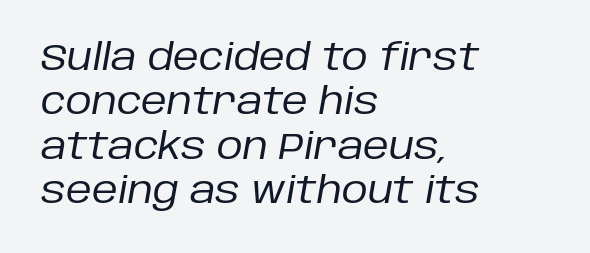
{"italic": "yes", "lean": "right", "slant_degrees": 10, "bold": "no", "weight": "regular", "width": "normal", "stroke_contrast": "low", "x_height": "large", "monospaced": "no", "underline": "no", "align": "left", "line_spacing_ratio": 1.23, "letter_spacing": "normal", "letter_spacing_em": 0.0, "glyph_px": 36}
